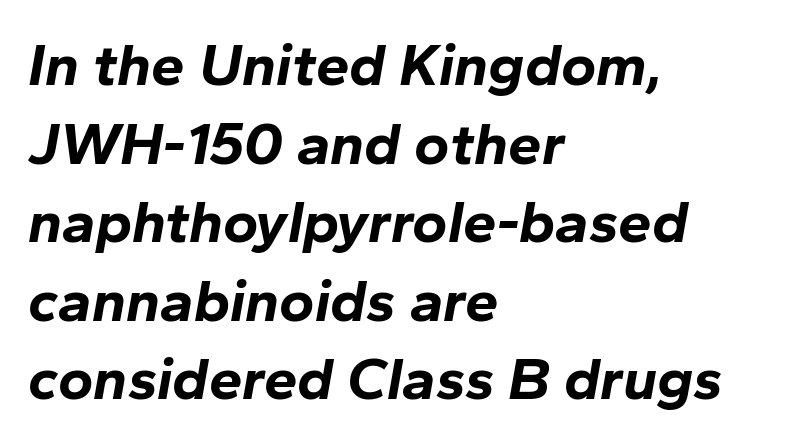
{"italic": "yes", "lean": "right", "slant_degrees": 10, "bold": "yes", "weight": "bold", "width": "normal", "stroke_contrast": "low", "x_height": "medium", "monospaced": "no", "underline": "no", "align": "left", "line_spacing": "normal", "line_spacing_ratio": 1.31, "letter_spacing": "normal", "letter_spacing_em": 0.0, "glyph_px": 60}
